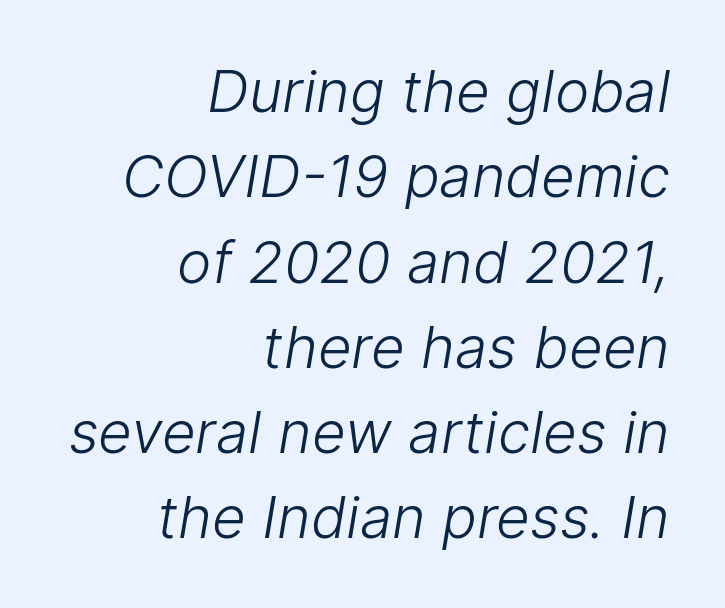
Q: Is the text bold? A: No.
Q: Is the typeface a serif or a sans-serif typeface? A: Sans-serif.
Q: Is the text underlined? A: No.
Q: How is the paragraph aligned? A: Right-aligned.
Q: Is the spacing between letters normal or unusually wide? A: Normal.
Q: Is the spacing between lines tight, normal or loose? A: Normal.
Q: Width (condensed, normal, or wide)? A: Normal.
Q: Stroke contrast? A: Low.
Q: x-height? A: Medium.
Q: Monospaced? A: No.
